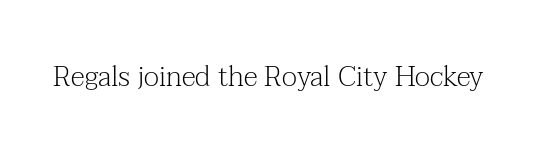
Only glyphs here, with clear space below each row. In terms of letterspacing, this is plain default setting. The strokes are not fattened; the text isn't bold. The face used here is proportionally spaced, like ordinary book or web type.
